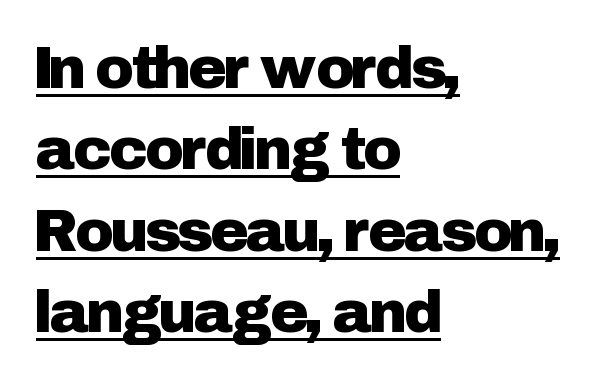
Q: Is the text italic (slanted)? A: No, it is upright.
Q: Is the typeface a serif or a sans-serif typeface? A: Sans-serif.
Q: Is the text underlined? A: Yes.
Q: How is the paragraph aligned? A: Left-aligned.
Q: Is the spacing between letters normal or unusually wide? A: Normal.
Q: Is the spacing between lines tight, normal or loose? A: Normal.
Q: Width (condensed, normal, or wide)? A: Normal.
Q: Stroke contrast? A: Low.
Q: x-height? A: Medium.
Q: Monospaced? A: No.
